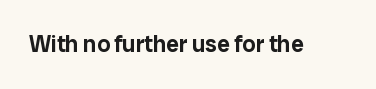
{"italic": "no", "underline": "no", "letter_spacing": "normal", "letter_spacing_em": 0.0, "glyph_px": 23}
